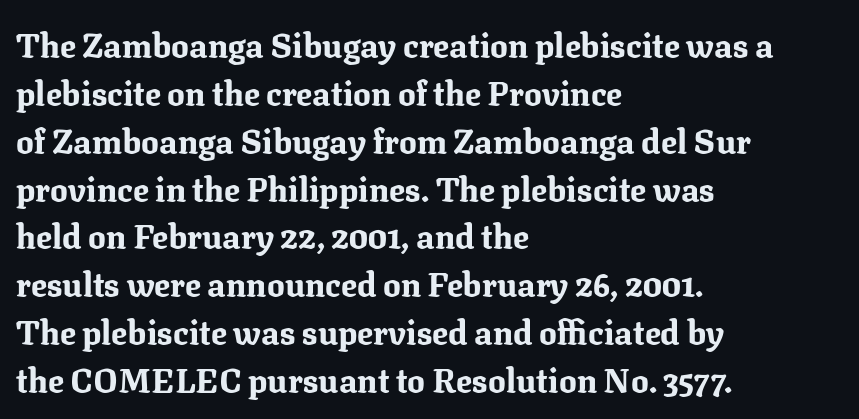
{"serif": "yes", "italic": "no", "bold": "yes", "weight": "bold", "width": "normal", "stroke_contrast": "medium", "x_height": "medium", "monospaced": "no", "underline": "no", "align": "left", "line_spacing": "normal", "line_spacing_ratio": 1.45, "letter_spacing": "normal", "letter_spacing_em": 0.0, "glyph_px": 33}
